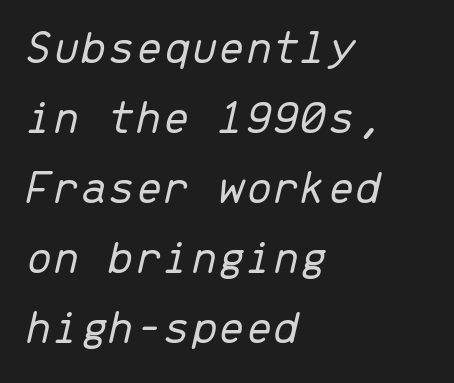
{"italic": "yes", "lean": "right", "slant_degrees": 13, "bold": "no", "weight": "light", "width": "normal", "stroke_contrast": "low", "x_height": "medium", "monospaced": "yes", "underline": "no", "align": "left", "line_spacing": "normal", "line_spacing_ratio": 1.43, "letter_spacing": "normal", "letter_spacing_em": 0.0, "glyph_px": 49}
